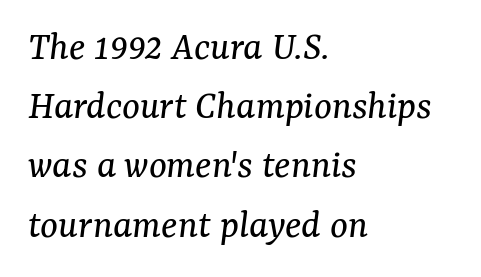
{"serif": "yes", "italic": "yes", "lean": "right", "slant_degrees": 7, "bold": "no", "weight": "regular", "width": "normal", "stroke_contrast": "medium", "x_height": "medium", "monospaced": "no", "underline": "no", "align": "left", "line_spacing": "normal", "line_spacing_ratio": 1.41, "letter_spacing": "normal", "letter_spacing_em": 0.0, "glyph_px": 42}
